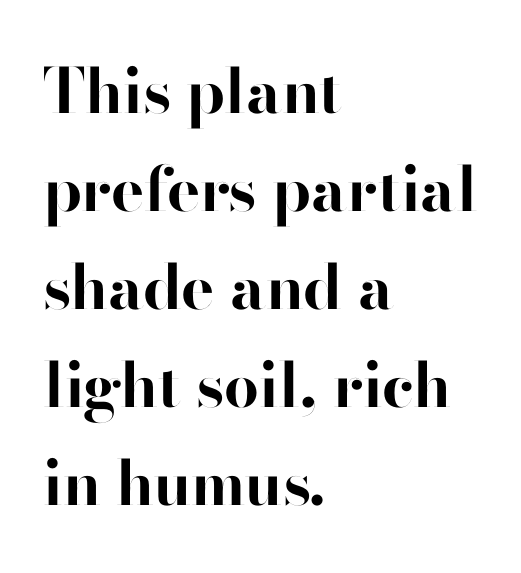
{"serif": "no", "italic": "no", "bold": "yes", "weight": "bold", "width": "normal", "stroke_contrast": "high", "x_height": "small", "monospaced": "no", "underline": "no", "align": "left", "line_spacing": "normal", "line_spacing_ratio": 1.58, "letter_spacing": "normal", "letter_spacing_em": 0.0, "glyph_px": 62}
